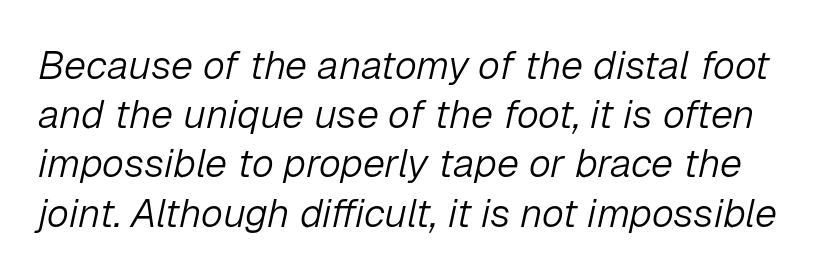
Q: Is the text bold? A: No.
Q: Is the text italic (slanted)? A: Yes, it leans right by about 12 degrees.
Q: Is the text underlined? A: No.
Q: Is the spacing between letters normal or unusually wide? A: Normal.
Q: Width (condensed, normal, or wide)? A: Normal.
Q: Stroke contrast? A: Low.
Q: x-height? A: Medium.
Q: Monospaced? A: No.
